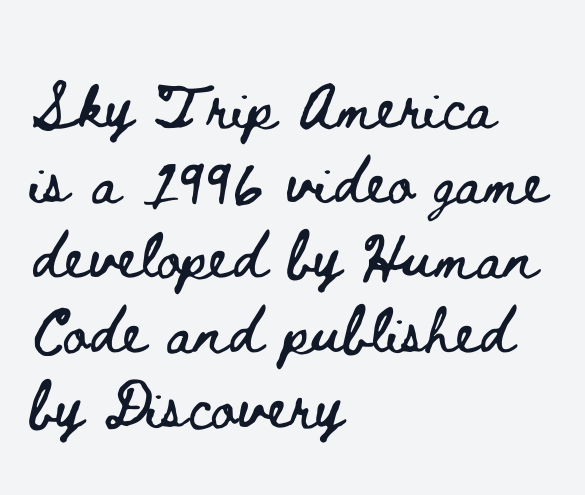
Q: Is the text italic (slanted)? A: Yes.
Q: Is the text underlined? A: No.
Q: How is the paragraph aligned? A: Left-aligned.
Q: Is the spacing between letters normal or unusually wide? A: Normal.
Q: Is the spacing between lines tight, normal or loose? A: Normal.
Q: Width (condensed, normal, or wide)? A: Wide.
Q: Stroke contrast? A: Low.
Q: x-height? A: Small.
Q: Monospaced? A: No.
